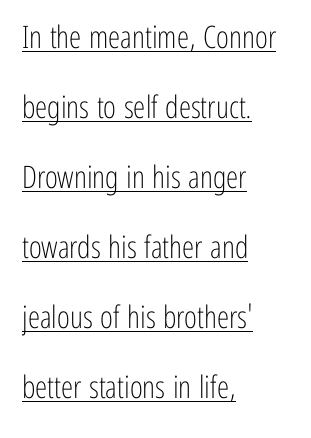
{"serif": "no", "italic": "no", "bold": "no", "weight": "light", "width": "condensed", "stroke_contrast": "low", "x_height": "medium", "monospaced": "no", "underline": "yes", "align": "left", "line_spacing": "loose", "line_spacing_ratio": 2.26, "letter_spacing": "normal", "letter_spacing_em": 0.0, "glyph_px": 31}
